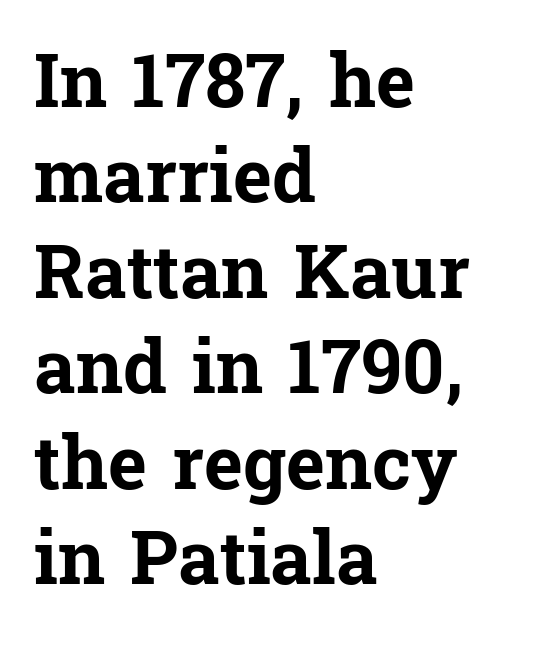
Looks like regular typesetting: each glyph gets only the width it needs. This sample uses an upright cut, with every glyph sitting square on the baseline. Serifs: yes, visible at the terminals of the letterforms. These lines sit exactly where default settings would place them. The rag falls on the right side of this text block.
